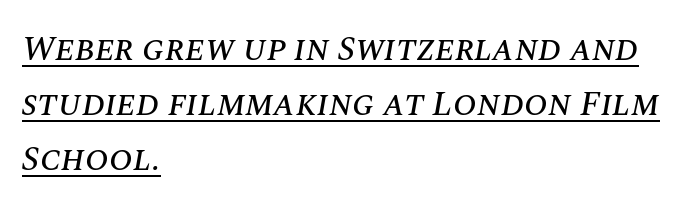
Q: Is the text italic (slanted)? A: Yes, it leans right by about 10 degrees.
Q: Is the text underlined? A: Yes.
Q: How is the paragraph aligned? A: Left-aligned.
Q: Is the spacing between letters normal or unusually wide? A: Normal.
Q: Is the spacing between lines tight, normal or loose? A: Normal.
Q: Width (condensed, normal, or wide)? A: Normal.
Q: Stroke contrast? A: Medium.
Q: x-height? A: Large.
Q: Monospaced? A: No.
